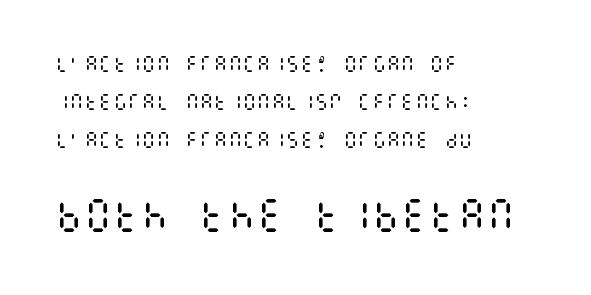
Q: Is the text bold? A: No.
Q: Is the text italic (slanted)? A: No, it is upright.
Q: Is the text underlined? A: No.
Q: How is the paragraph aligned? A: Left-aligned.
Q: Is the spacing between letters normal or unusually wide? A: Normal.
Q: Is the spacing between lines tight, normal or loose? A: Loose.
Q: Which block of text is set in a larger size, the first (top) or the second (bottom)? A: The second (bottom) one.
Q: Width (condensed, normal, or wide)? A: Condensed.
Q: Stroke contrast? A: Medium.
Q: x-height? A: Large.
